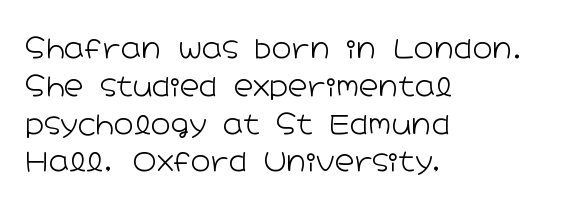
The image shows 27 px text type, upright; set left-aligned, normal line spacing (1.4x), normal letter spacing, not underlined.
